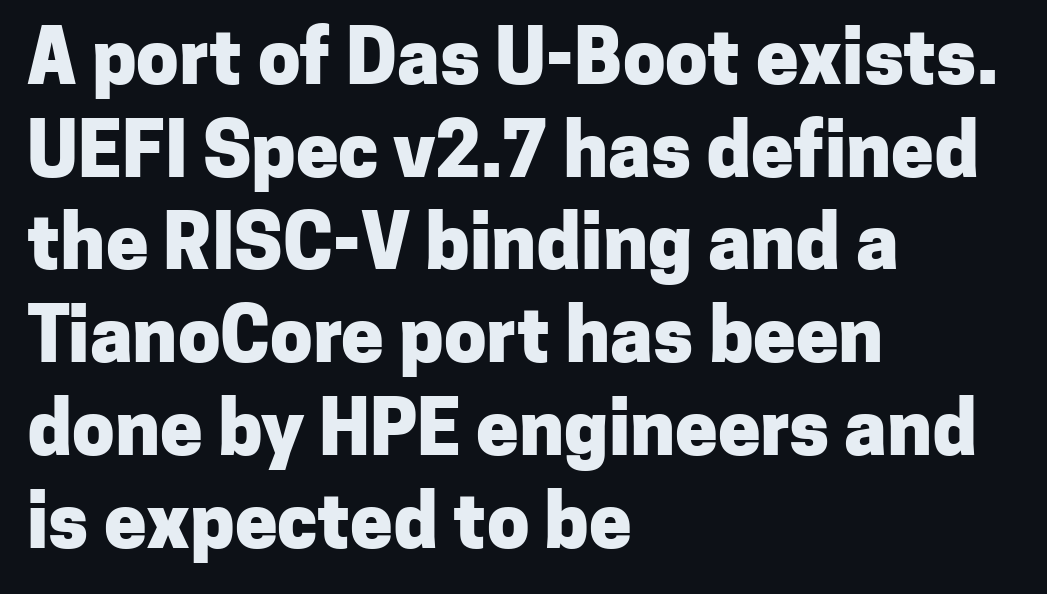
Q: Is the text bold? A: Yes.
Q: Is the text italic (slanted)? A: No, it is upright.
Q: Is the typeface a serif or a sans-serif typeface? A: Sans-serif.
Q: Is the text underlined? A: No.
Q: How is the paragraph aligned? A: Left-aligned.
Q: Is the spacing between letters normal or unusually wide? A: Normal.
Q: Width (condensed, normal, or wide)? A: Normal.
Q: Stroke contrast? A: Low.
Q: x-height? A: Medium.
Q: Monospaced? A: No.
